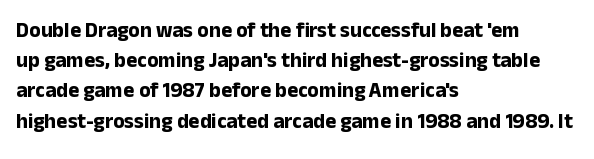
The image shows 21 px bold type, upright; set left-aligned, normal line spacing (1.44x), normal letter spacing, not underlined.
